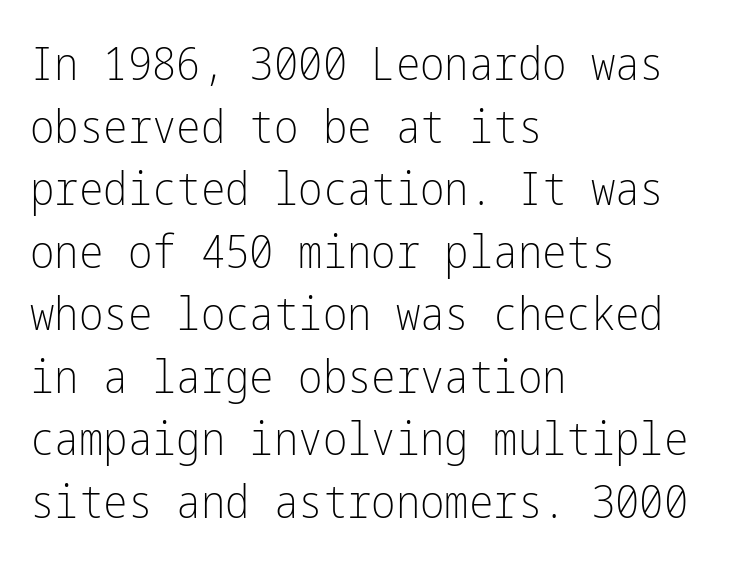
The image shows 46 px light, condensed sans-serif type, upright; set left-aligned, normal line spacing (1.36x), normal letter spacing, not underlined; low stroke contrast and a medium x-height.
